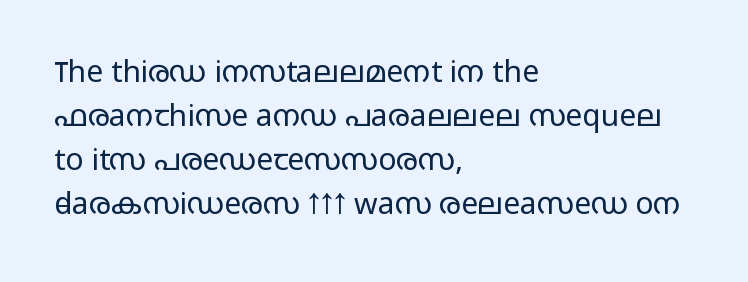
{"serif": "no", "italic": "no", "bold": "no", "weight": "light", "width": "wide", "stroke_contrast": "low", "x_height": "medium", "monospaced": "no", "underline": "no", "align": "left", "line_spacing": "normal", "line_spacing_ratio": 1.47, "letter_spacing": "normal", "letter_spacing_em": 0.0, "glyph_px": 30}
